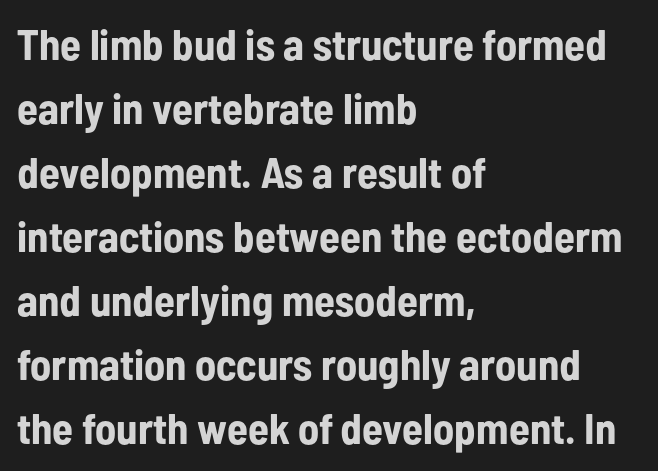
Spacing verdict: proportional, widths tailored to each character. The line texture is even and compact thanks to regular tracking. Heft: maximum for text — a bold. The typeface chosen for these lines omits serifs. The rag falls on the right side of this text block.
